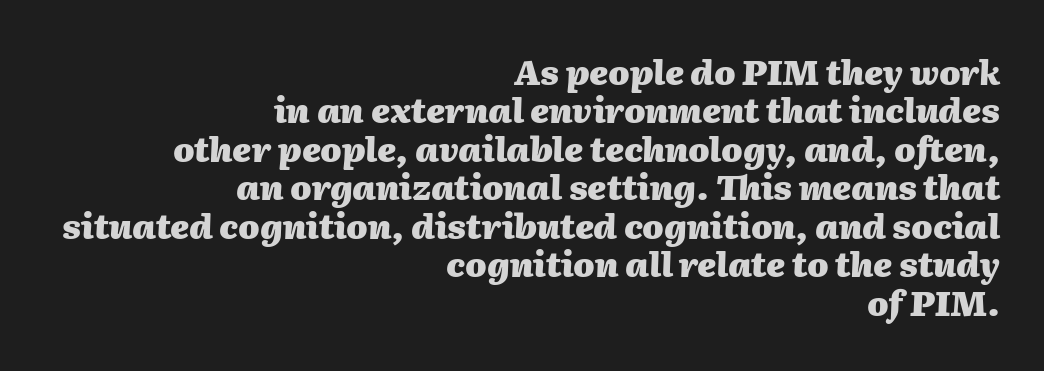
Q: Is the text bold? A: Yes.
Q: Is the text italic (slanted)? A: Yes, it leans right by about 2 degrees.
Q: Is the text underlined? A: No.
Q: How is the paragraph aligned? A: Right-aligned.
Q: Is the spacing between letters normal or unusually wide? A: Normal.
Q: Is the spacing between lines tight, normal or loose? A: Tight.
Q: Width (condensed, normal, or wide)? A: Normal.
Q: Stroke contrast? A: Medium.
Q: x-height? A: Medium.
Q: Monospaced? A: No.
